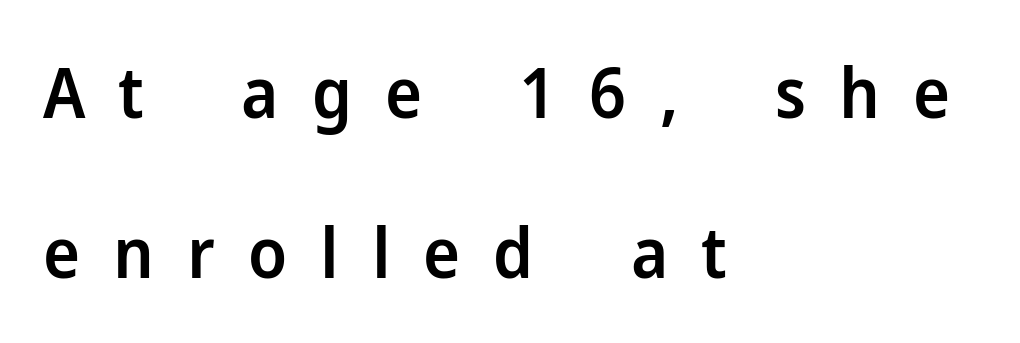
Q: Is the text bold? A: Semi-bold.
Q: Is the text italic (slanted)? A: No, it is upright.
Q: Is the typeface a serif or a sans-serif typeface? A: Sans-serif.
Q: Is the text underlined? A: No.
Q: How is the paragraph aligned? A: Left-aligned.
Q: Is the spacing between letters normal or unusually wide? A: Unusually wide.
Q: Is the spacing between lines tight, normal or loose? A: Loose.
Q: Width (condensed, normal, or wide)? A: Normal.
Q: Stroke contrast? A: Low.
Q: x-height? A: Medium.
Q: Monospaced? A: No.
